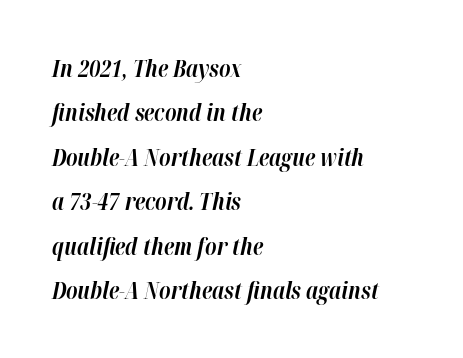
The foot of each line stays bare and open. The text carries the slant typical of an italic or oblique font. A full-strength bold gives these letters their thick strokes. Baseline-to-baseline distance is far greater than the letter height.
